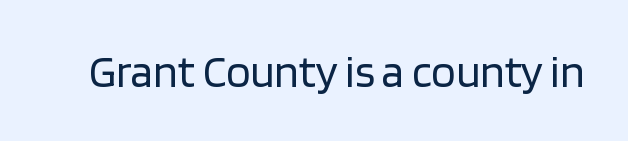
It's the straight-up-and-down kind of type. Here the glyphs are tracked normally, forming tight word shapes. The letters carry no serifs — their stems end cleanly without finishing strokes. Stroke mass is kept to a normal reading level or below. You could not count columns in this text — the font is proportionally spaced. The foot of each line stays bare and open.
